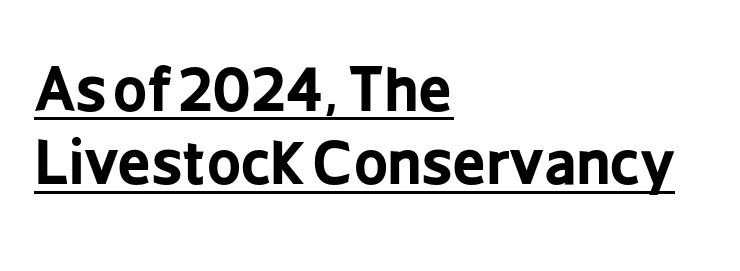
Q: Is the text bold? A: Yes.
Q: Is the text italic (slanted)? A: No, it is upright.
Q: Is the typeface a serif or a sans-serif typeface? A: Sans-serif.
Q: Is the text underlined? A: Yes.
Q: How is the paragraph aligned? A: Left-aligned.
Q: Is the spacing between letters normal or unusually wide? A: Normal.
Q: Width (condensed, normal, or wide)? A: Condensed.
Q: Stroke contrast? A: Low.
Q: x-height? A: Medium.
Q: Monospaced? A: No.
